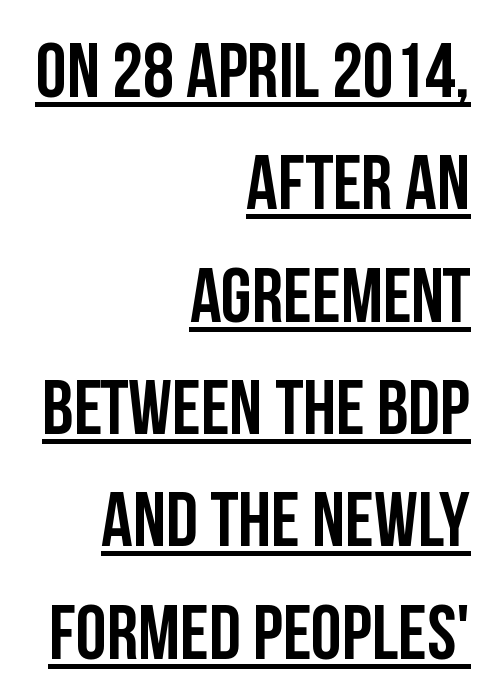
Q: Is the text bold? A: Yes.
Q: Is the text italic (slanted)? A: No, it is upright.
Q: Is the typeface a serif or a sans-serif typeface? A: Sans-serif.
Q: Is the text underlined? A: Yes.
Q: How is the paragraph aligned? A: Right-aligned.
Q: Is the spacing between letters normal or unusually wide? A: Normal.
Q: Is the spacing between lines tight, normal or loose? A: Normal.
Q: Width (condensed, normal, or wide)? A: Condensed.
Q: Stroke contrast? A: Low.
Q: x-height? A: Large.
Q: Monospaced? A: No.
